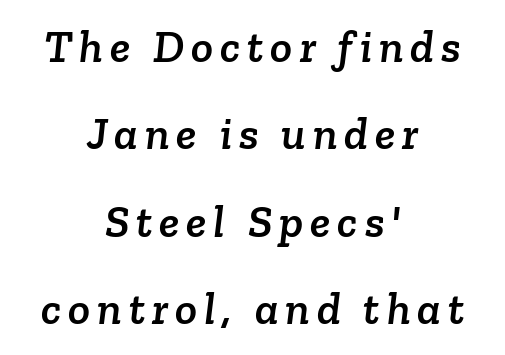
{"serif": "yes", "width": "normal", "stroke_contrast": "low", "x_height": "medium", "monospaced": "no", "underline": "no", "align": "center", "line_spacing": "loose", "line_spacing_ratio": 1.9, "glyph_px": 46}
